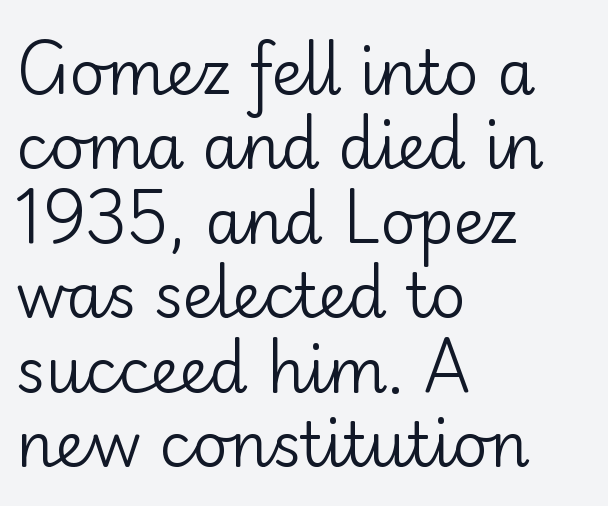
Q: Is the text bold? A: No.
Q: Is the text italic (slanted)? A: No, it is upright.
Q: Is the typeface a serif or a sans-serif typeface? A: Sans-serif.
Q: Is the text underlined? A: No.
Q: How is the paragraph aligned? A: Left-aligned.
Q: Is the spacing between letters normal or unusually wide? A: Normal.
Q: Width (condensed, normal, or wide)? A: Normal.
Q: Stroke contrast? A: Low.
Q: x-height? A: Small.
Q: Monospaced? A: No.
